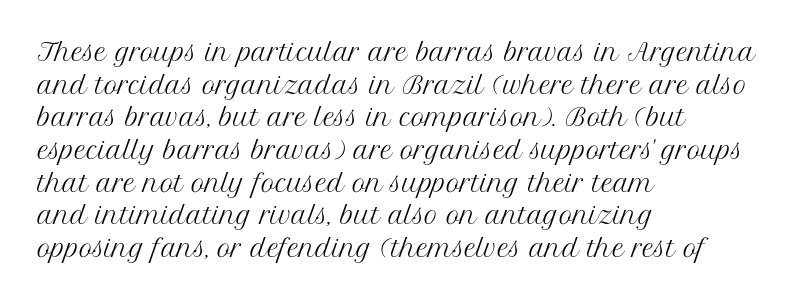
Q: Is the text bold? A: No.
Q: Is the text italic (slanted)? A: Yes.
Q: Is the text underlined? A: No.
Q: How is the paragraph aligned? A: Left-aligned.
Q: Is the spacing between letters normal or unusually wide? A: Normal.
Q: Is the spacing between lines tight, normal or loose? A: Normal.
